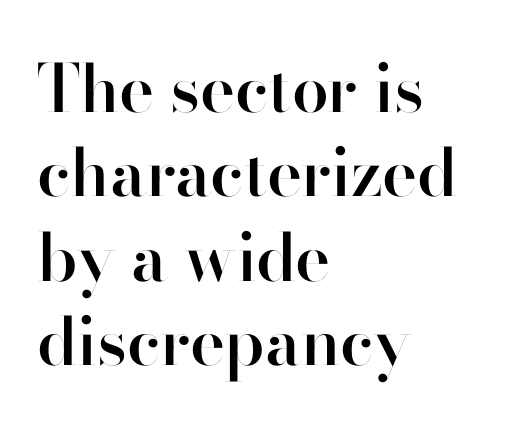
The image shows 66 px semibold sans-serif type, upright; set left-aligned, normal line spacing (1.28x), normal letter spacing, not underlined; high stroke contrast and a small x-height.
